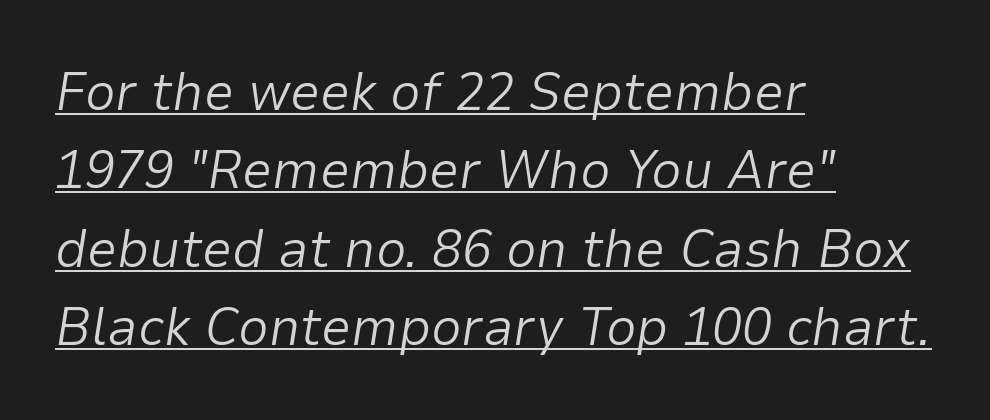
{"italic": "yes", "lean": "right", "slant_degrees": 9, "bold": "no", "weight": "light", "width": "normal", "stroke_contrast": "low", "x_height": "medium", "monospaced": "no", "underline": "yes", "align": "left", "line_spacing": "normal", "line_spacing_ratio": 1.45, "letter_spacing": "normal", "letter_spacing_em": 0.0, "glyph_px": 54}
